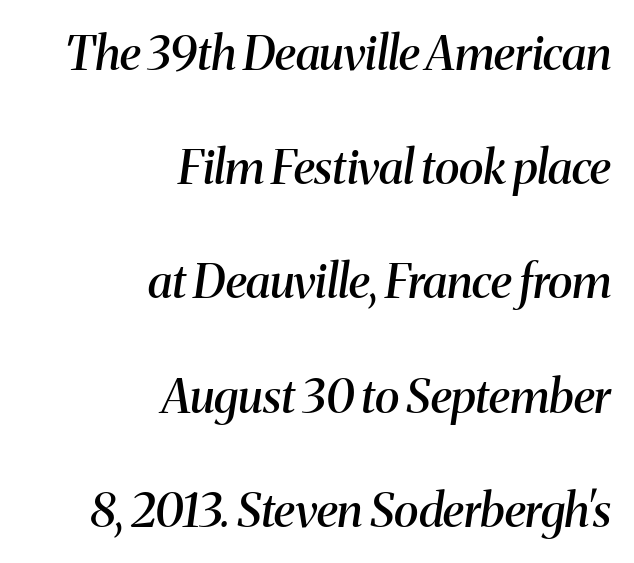
Q: Is the text bold? A: Semi-bold.
Q: Is the text italic (slanted)? A: Yes, it leans right by about 8 degrees.
Q: Is the typeface a serif or a sans-serif typeface? A: Serif.
Q: Is the text underlined? A: No.
Q: How is the paragraph aligned? A: Right-aligned.
Q: Is the spacing between letters normal or unusually wide? A: Normal.
Q: Is the spacing between lines tight, normal or loose? A: Loose.
Q: Width (condensed, normal, or wide)? A: Normal.
Q: Stroke contrast? A: Medium.
Q: x-height? A: Medium.
Q: Monospaced? A: No.
